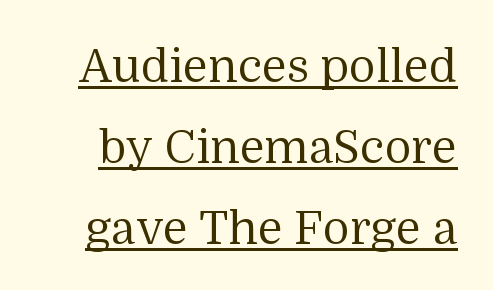
You could not count columns in this text — the font is proportionally spaced. Observe the ordinary spacing: letters are neighbours, not strangers. Honestly, the underline is the first thing you notice here. The letters stand upright; this is a roman face.
